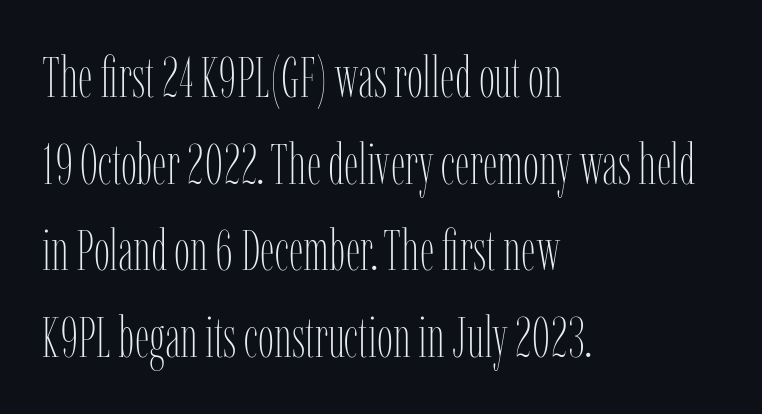
{"italic": "no", "bold": "no", "weight": "thin", "width": "condensed", "stroke_contrast": "low", "x_height": "medium", "monospaced": "no", "underline": "no", "align": "left", "line_spacing": "normal", "line_spacing_ratio": 1.52, "letter_spacing": "normal", "letter_spacing_em": 0.0, "glyph_px": 57}
